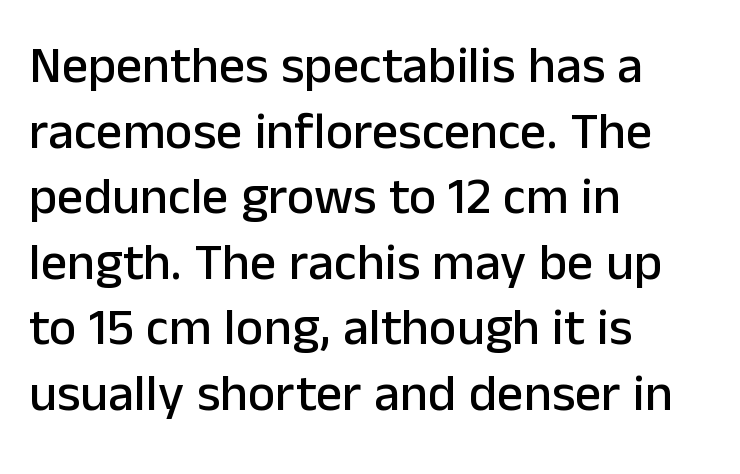
The image shows 52 px sans-serif type, upright; set left-aligned, normal line spacing (1.26x), normal letter spacing, not underlined; low stroke contrast and a medium x-height.
